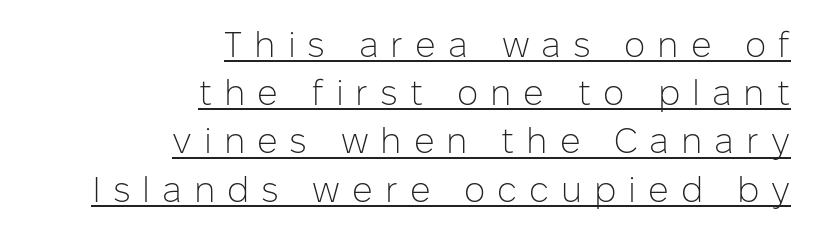
The image shows 36 px light sans-serif type, upright; set right-aligned, normal line spacing (1.34x), unusually wide letter spacing (+0.33 em), underlined; low stroke contrast and a medium x-height.
